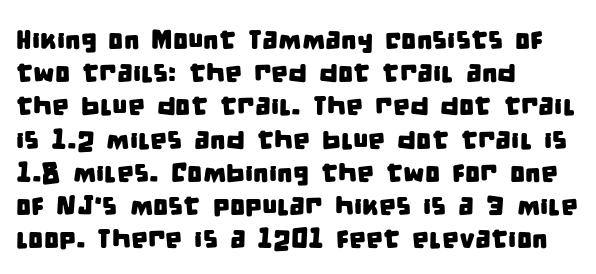
Q: Is the text underlined? A: No.
Q: How is the paragraph aligned? A: Left-aligned.
Q: Is the spacing between letters normal or unusually wide? A: Normal.
